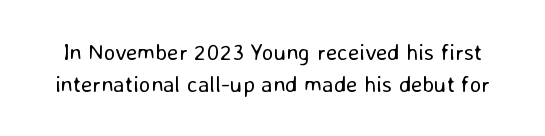
The image shows 23 px text type, upright; set normal line spacing (1.4x), normal letter spacing, not underlined.
